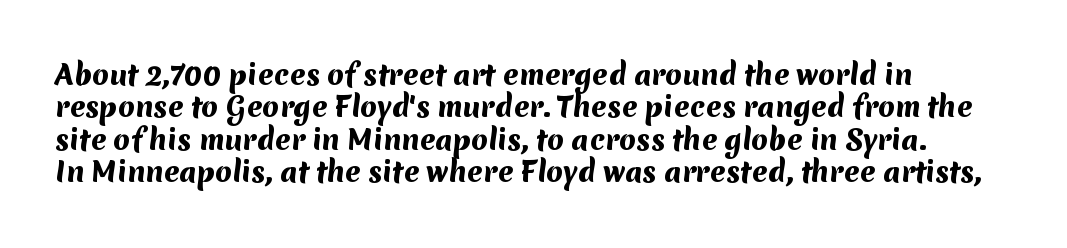
Q: Is the text bold? A: Yes.
Q: Is the text underlined? A: No.
Q: How is the paragraph aligned? A: Left-aligned.
Q: Is the spacing between letters normal or unusually wide? A: Normal.
